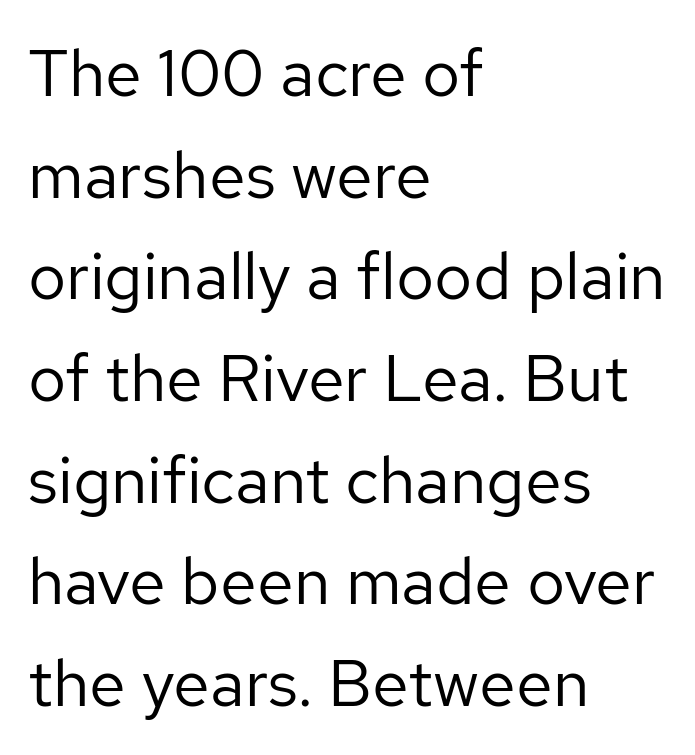
The image shows 66 px regular-weight sans-serif type, upright; set left-aligned, normal line spacing (1.54x), normal letter spacing, not underlined; low stroke contrast and a medium x-height.
